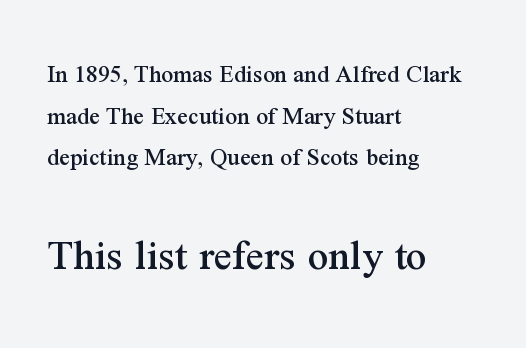
{"serif": "yes", "italic": "no", "width": "normal", "stroke_contrast": "medium", "x_height": "medium", "monospaced": "no", "underline": "no", "align": "left", "line_spacing": "normal", "line_spacing_ratio": 1.6, "letter_spacing": "normal", "letter_spacing_em": 0.0, "larger_block": "second", "size_ratio": 1.73, "glyph_px": 45}
